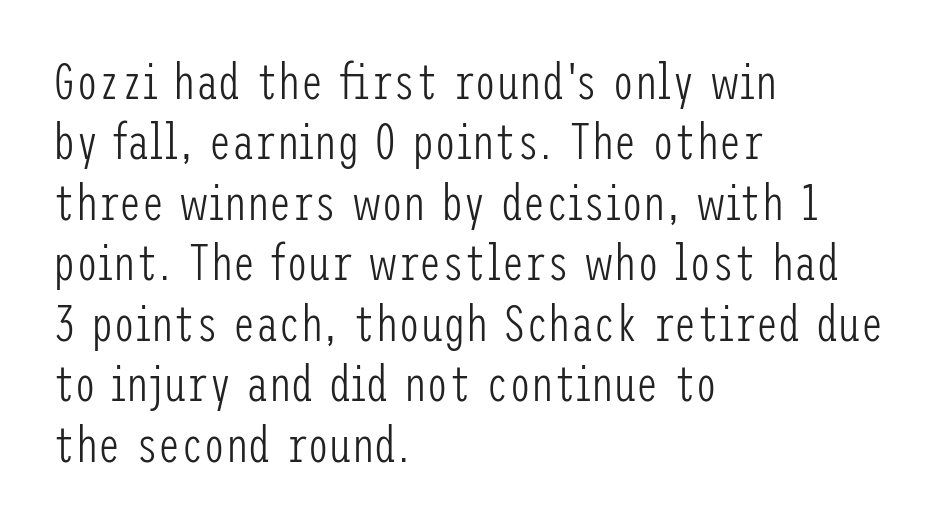
Q: Is the text bold? A: No.
Q: Is the text italic (slanted)? A: No, it is upright.
Q: Is the typeface a serif or a sans-serif typeface? A: Sans-serif.
Q: Is the text underlined? A: No.
Q: How is the paragraph aligned? A: Left-aligned.
Q: Is the spacing between letters normal or unusually wide? A: Normal.
Q: Width (condensed, normal, or wide)? A: Condensed.
Q: Stroke contrast? A: Low.
Q: x-height? A: Medium.
